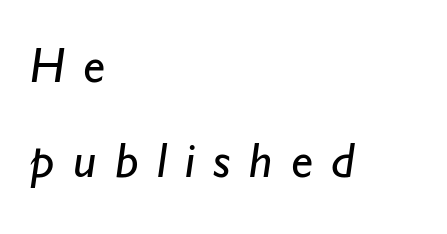
The image shows 50 px regular-weight sans-serif type; set left-aligned, loose line spacing (1.91x), unusually wide letter spacing (+0.37 em), not underlined; low stroke contrast and a small x-height.
